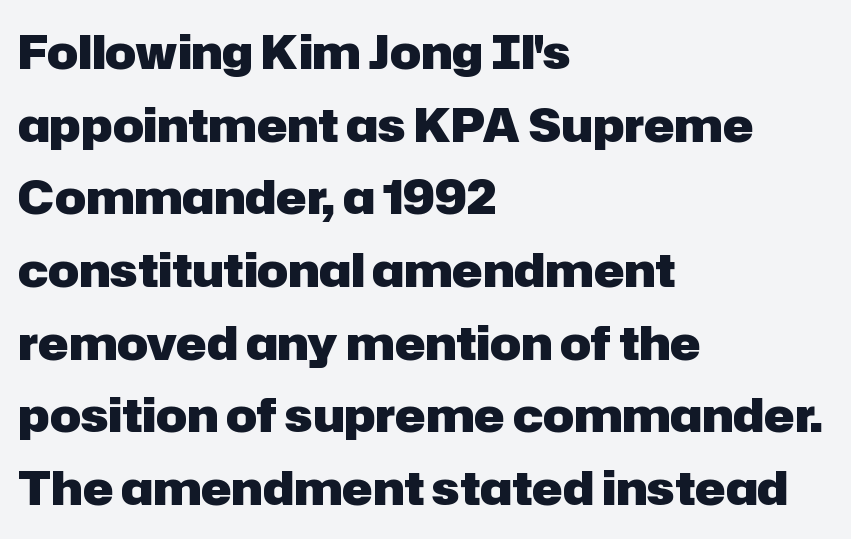
{"serif": "no", "italic": "no", "bold": "yes", "weight": "heavy", "width": "normal", "stroke_contrast": "low", "x_height": "medium", "monospaced": "no", "underline": "no", "align": "left", "line_spacing": "normal", "line_spacing_ratio": 1.58, "letter_spacing": "normal", "letter_spacing_em": 0.0, "glyph_px": 46}
